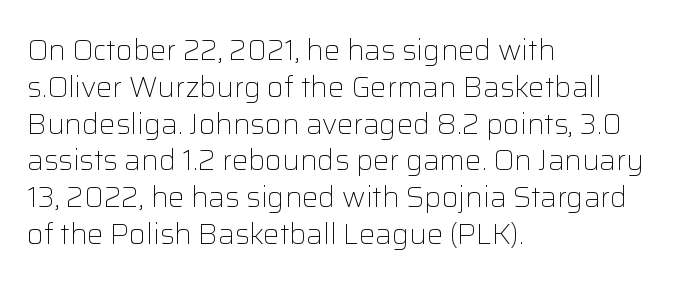
The image shows 29 px light sans-serif type, upright; set left-aligned, normal line spacing (1.27x), normal letter spacing, not underlined; low stroke contrast and a medium x-height.
